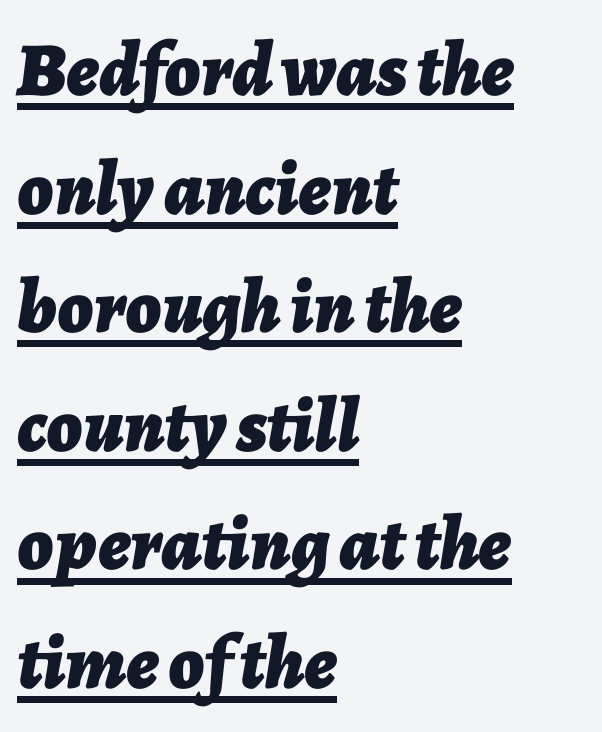
Q: Is the text bold? A: Yes.
Q: Is the text italic (slanted)? A: Yes, it leans right by about 7 degrees.
Q: Is the text underlined? A: Yes.
Q: How is the paragraph aligned? A: Left-aligned.
Q: Is the spacing between letters normal or unusually wide? A: Normal.
Q: Is the spacing between lines tight, normal or loose? A: Normal.
Q: Width (condensed, normal, or wide)? A: Normal.
Q: Stroke contrast? A: Low.
Q: x-height? A: Medium.
Q: Monospaced? A: No.
